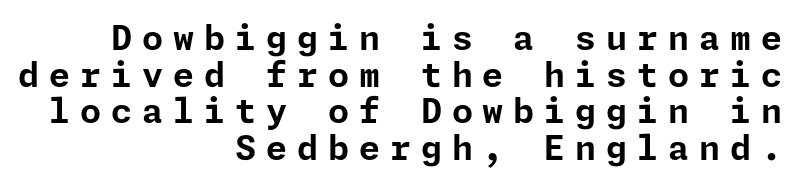
{"serif": "no", "italic": "no", "bold": "yes", "weight": "bold", "width": "normal", "stroke_contrast": "low", "x_height": "medium", "underline": "no", "align": "right", "line_spacing": "tight", "line_spacing_ratio": 1.08, "letter_spacing": "wide", "letter_spacing_em": 0.29, "glyph_px": 34}
